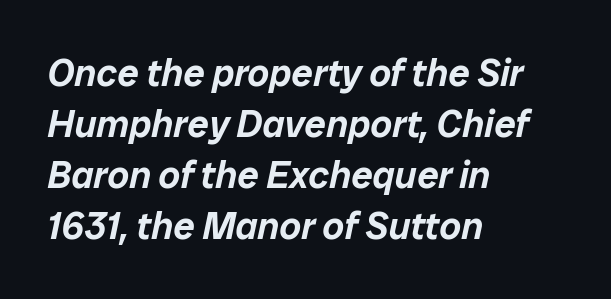
Q: Is the text italic (slanted)? A: Yes, it leans right by about 12 degrees.
Q: Is the text underlined? A: No.
Q: How is the paragraph aligned? A: Left-aligned.
Q: Is the spacing between letters normal or unusually wide? A: Normal.
Q: Is the spacing between lines tight, normal or loose? A: Normal.
Q: Width (condensed, normal, or wide)? A: Normal.
Q: Stroke contrast? A: Low.
Q: x-height? A: Medium.
Q: Monospaced? A: No.
